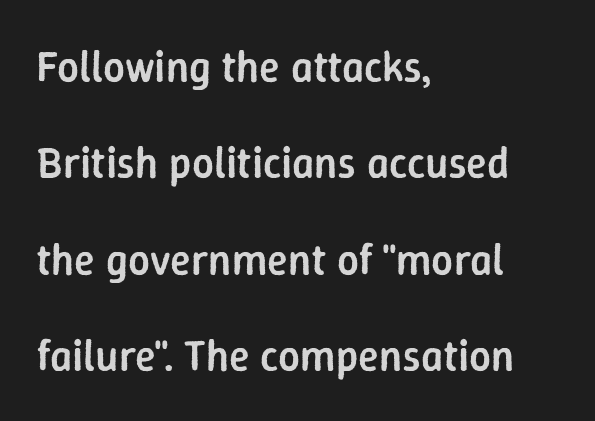
{"serif": "no", "italic": "no", "bold": "semi", "weight": "semibold", "width": "normal", "stroke_contrast": "low", "x_height": "medium", "monospaced": "no", "underline": "no", "align": "left", "line_spacing": "loose", "line_spacing_ratio": 2.24, "letter_spacing": "normal", "letter_spacing_em": 0.0, "glyph_px": 43}
